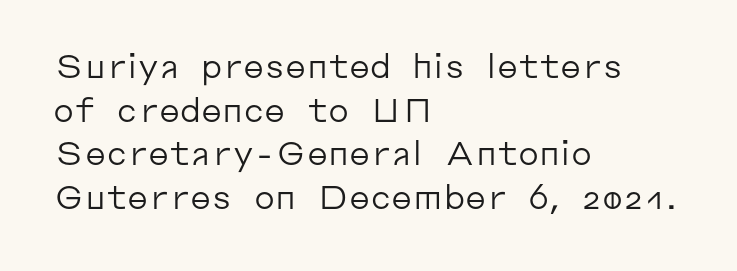
Q: Is the text bold? A: No.
Q: Is the text italic (slanted)? A: No, it is upright.
Q: Is the typeface a serif or a sans-serif typeface? A: Sans-serif.
Q: Is the text underlined? A: No.
Q: How is the paragraph aligned? A: Left-aligned.
Q: Is the spacing between letters normal or unusually wide? A: Normal.
Q: Is the spacing between lines tight, normal or loose? A: Normal.
Q: Width (condensed, normal, or wide)? A: Normal.
Q: Stroke contrast? A: Low.
Q: x-height? A: Medium.
Q: Monospaced? A: No.
